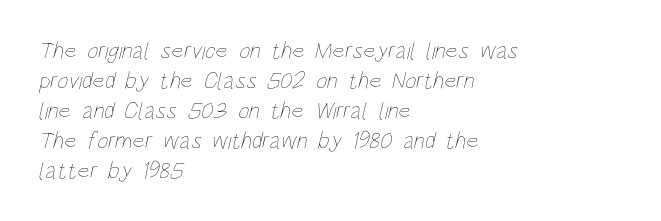
Q: Is the text bold? A: No.
Q: Is the text underlined? A: No.
Q: How is the paragraph aligned? A: Left-aligned.
Q: Is the spacing between letters normal or unusually wide? A: Normal.
Q: Is the spacing between lines tight, normal or loose? A: Normal.
